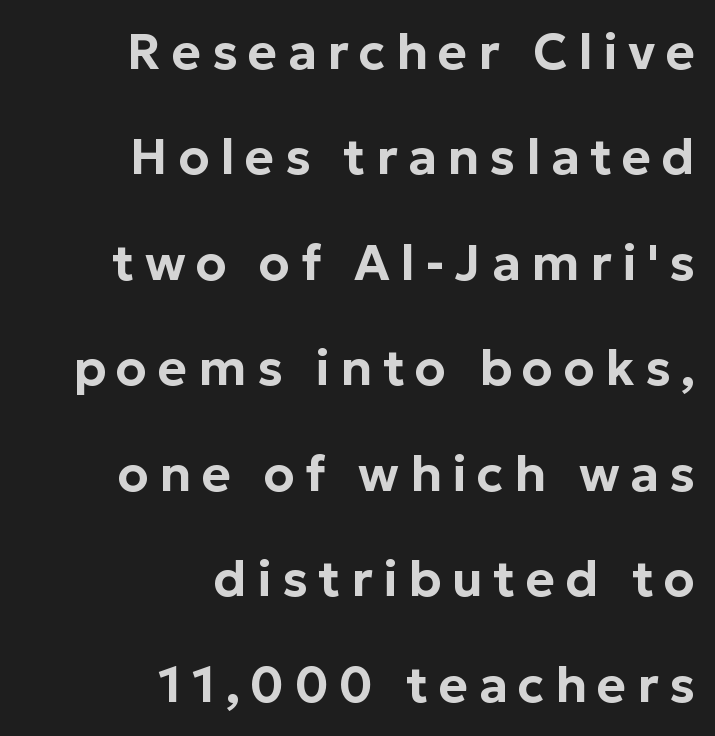
Q: Is the text italic (slanted)? A: No, it is upright.
Q: Is the typeface a serif or a sans-serif typeface? A: Sans-serif.
Q: Is the text underlined? A: No.
Q: How is the paragraph aligned? A: Right-aligned.
Q: Is the spacing between letters normal or unusually wide? A: Unusually wide.
Q: Is the spacing between lines tight, normal or loose? A: Loose.
Q: Width (condensed, normal, or wide)? A: Normal.
Q: Stroke contrast? A: Low.
Q: x-height? A: Medium.
Q: Monospaced? A: No.
